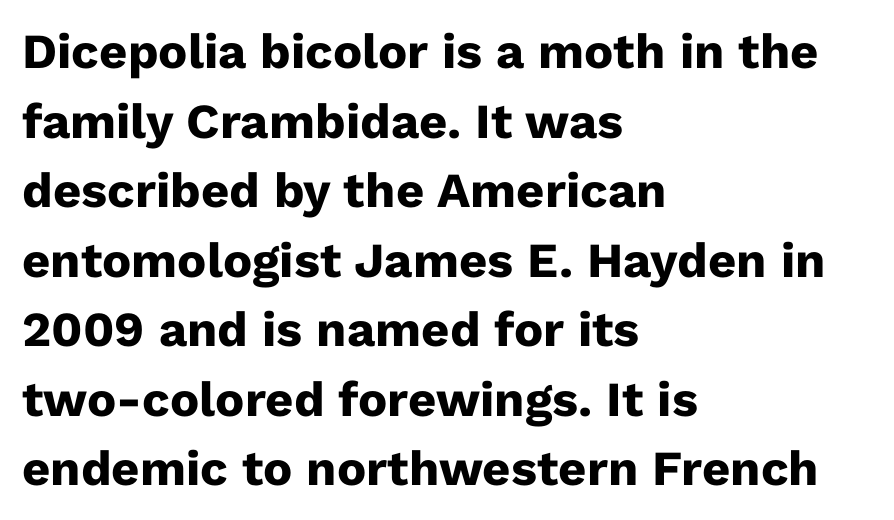
Q: Is the text bold? A: Yes.
Q: Is the text italic (slanted)? A: No, it is upright.
Q: Is the typeface a serif or a sans-serif typeface? A: Sans-serif.
Q: Is the text underlined? A: No.
Q: How is the paragraph aligned? A: Left-aligned.
Q: Is the spacing between letters normal or unusually wide? A: Normal.
Q: Is the spacing between lines tight, normal or loose? A: Normal.
Q: Width (condensed, normal, or wide)? A: Normal.
Q: Stroke contrast? A: Low.
Q: x-height? A: Medium.
Q: Monospaced? A: No.
